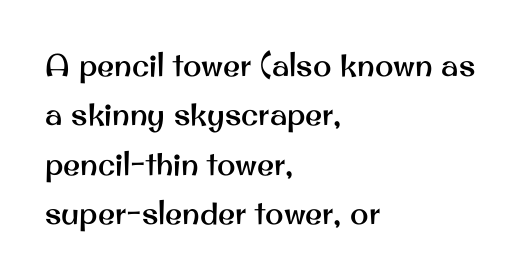
A typesetter would call this leading conventional body-copy spacing. Proportional: the letters do not fall into vertical columns. Descender tails drop into unmarked territory. Spacing between characters is what you'd get straight out of the box.
